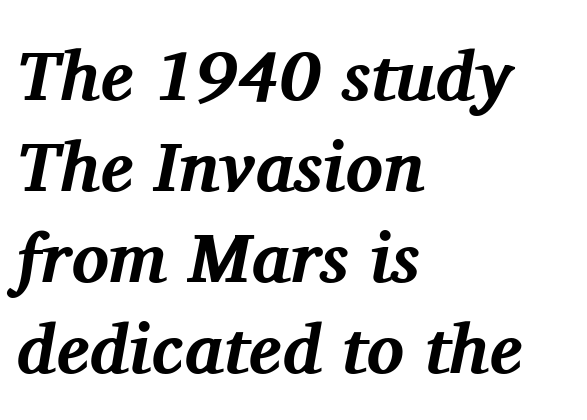
Q: Is the text bold? A: Yes.
Q: Is the text italic (slanted)? A: Yes, it leans right by about 11 degrees.
Q: Is the typeface a serif or a sans-serif typeface? A: Serif.
Q: Is the text underlined? A: No.
Q: How is the paragraph aligned? A: Left-aligned.
Q: Is the spacing between letters normal or unusually wide? A: Normal.
Q: Is the spacing between lines tight, normal or loose? A: Normal.
Q: Width (condensed, normal, or wide)? A: Normal.
Q: Stroke contrast? A: Medium.
Q: x-height? A: Medium.
Q: Monospaced? A: No.
